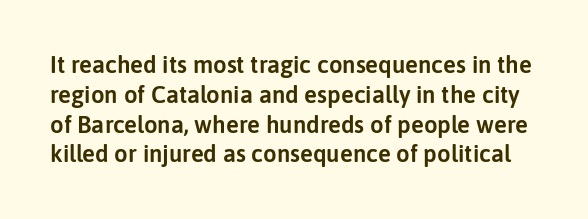
Every stem runs plumb, perpendicular to the baseline. Clear beneath every line of the passage. Observe the ordinary spacing: letters are neighbours, not strangers.
